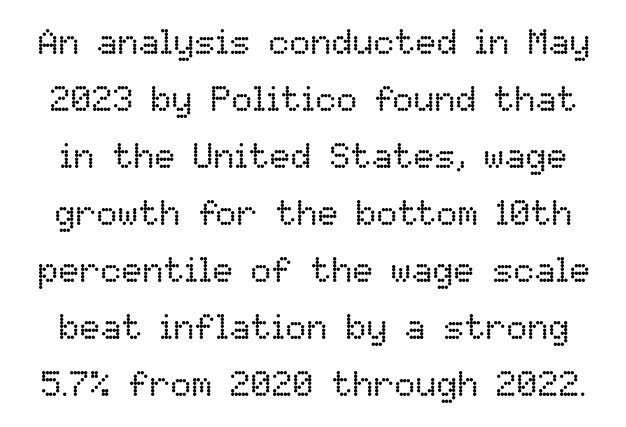
Counters stay open thanks to moderate or lighter strokes. Short note: letters normally spaced. Looks like regular typesetting: each glyph gets only the width it needs. The specimen reads as upright at a glance. No word sits above an underline. The rows are spaced the way most documents space them.
